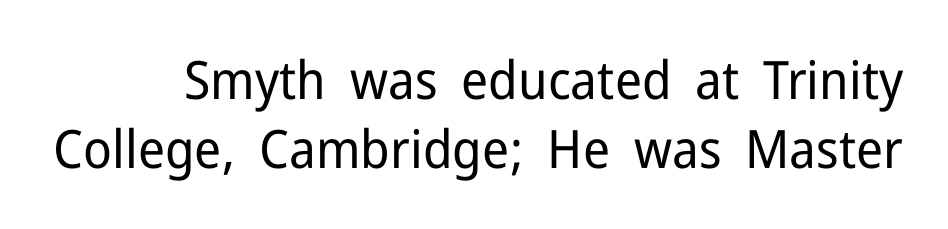
Stems here are at most as thick as an everyday book face. Looks like regular typesetting: each glyph gets only the width it needs. This block has exactly the height ordinary leading produces. The foot of each line stays bare and open.
